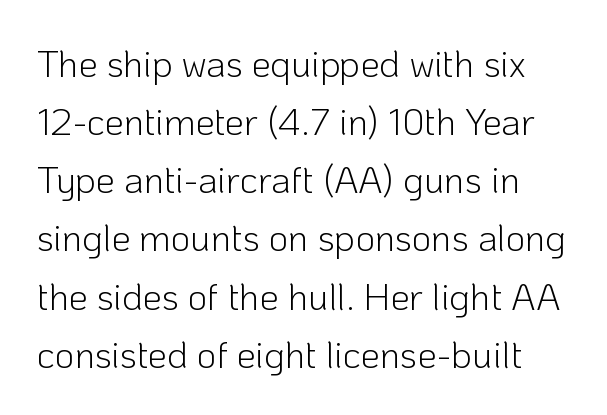
{"serif": "no", "italic": "no", "bold": "no", "weight": "light", "width": "normal", "stroke_contrast": "low", "x_height": "medium", "monospaced": "no", "underline": "no", "line_spacing": "normal", "line_spacing_ratio": 1.53, "letter_spacing": "normal", "letter_spacing_em": 0.0, "glyph_px": 38}
